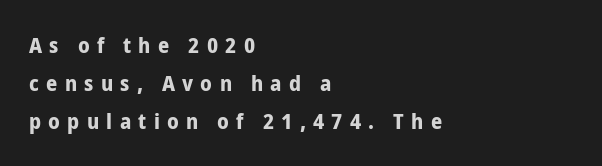
The image shows 22 px bold type, upright; set left-aligned, line spacing 1.73x, unusually wide letter spacing (+0.33 em), not underlined.
